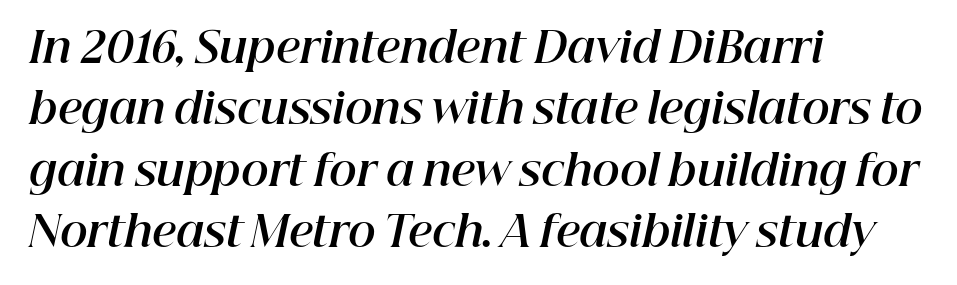
The image shows 42 px bold type, italic (leaning right); set left-aligned, normal line spacing (1.46x), normal letter spacing, not underlined; high stroke contrast and a medium x-height.
